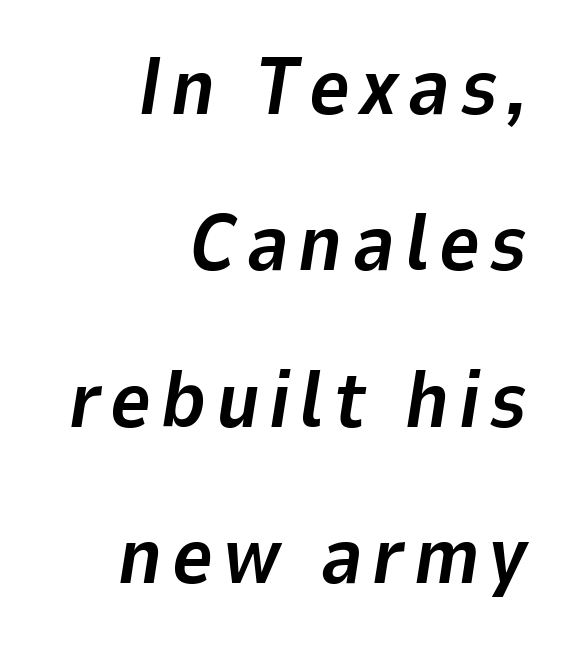
The face used here is proportionally spaced, like ordinary book or web type. Set as a true bold cut, around the 700 mark. Every row of glyphs terminates at an identical x-position on the right. Each row of text sits above clean, open space.
